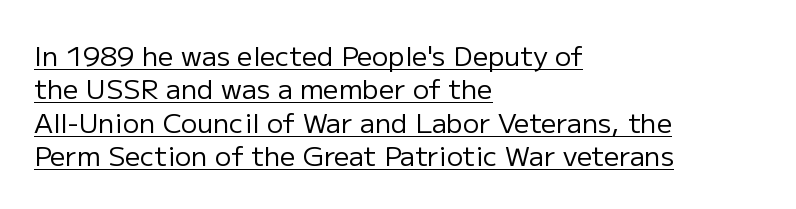
Stem width sits at or under what a default text font uses. Underlined type. One-word summary of the alignment: left. Tracking here is standard; glyphs follow each other at the usual distance.
